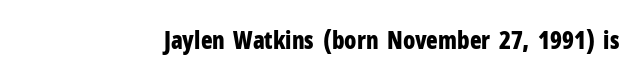
The image shows 24 px bold type, upright; set normal letter spacing, not underlined.
